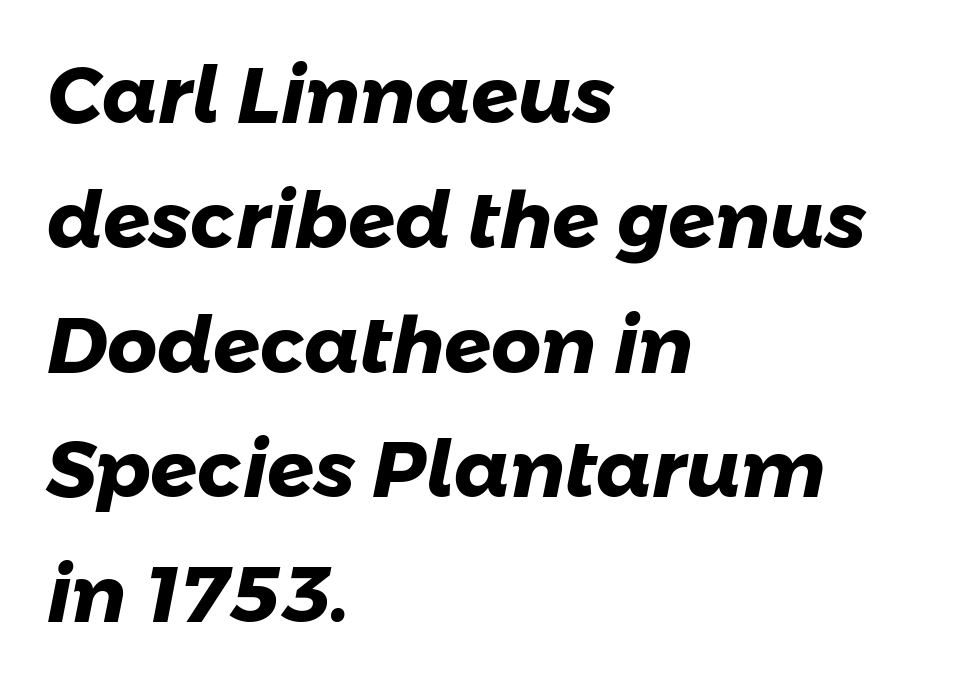
The image shows 78 px heavy sans-serif type; set left-aligned, normal line spacing (1.6x), normal letter spacing, not underlined; low stroke contrast and a medium x-height.
